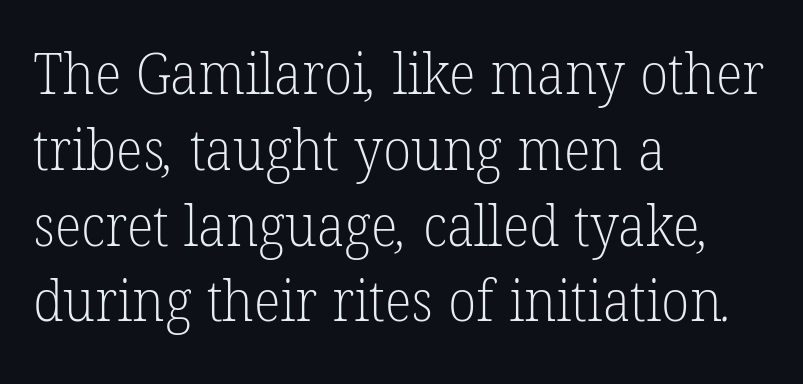
Q: Is the text bold? A: No.
Q: Is the typeface a serif or a sans-serif typeface? A: Serif.
Q: Is the text underlined? A: No.
Q: How is the paragraph aligned? A: Left-aligned.
Q: Is the spacing between letters normal or unusually wide? A: Normal.
Q: Is the spacing between lines tight, normal or loose? A: Normal.
Q: Width (condensed, normal, or wide)? A: Normal.
Q: Stroke contrast? A: Low.
Q: x-height? A: Medium.
Q: Monospaced? A: No.
